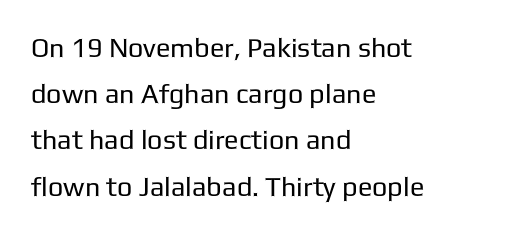
Which margin do the lines hug? The left one — the right edge is uneven. The letters stand straight up with perfectly vertical stems. Stems and bowls with no extra thickness — not bold. Nothing unusual about the tracking: characters are spaced as the font intends.
